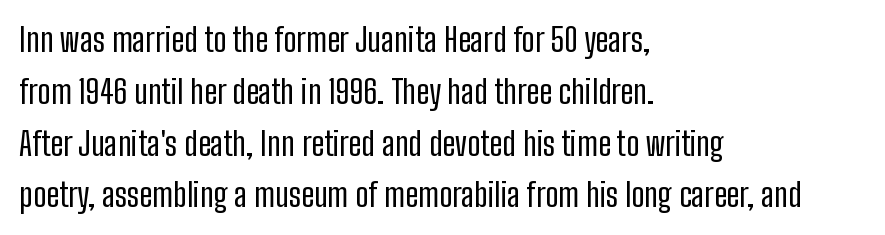
A typesetter would call this zero additional tracking. The lines in this sample share a left origin and differ only in where they stop. Each letter keeps its own natural width here, so spacing adapts to shape. Descenders are the only things crossing below the line. Weight: not bold — regular or lighter.
